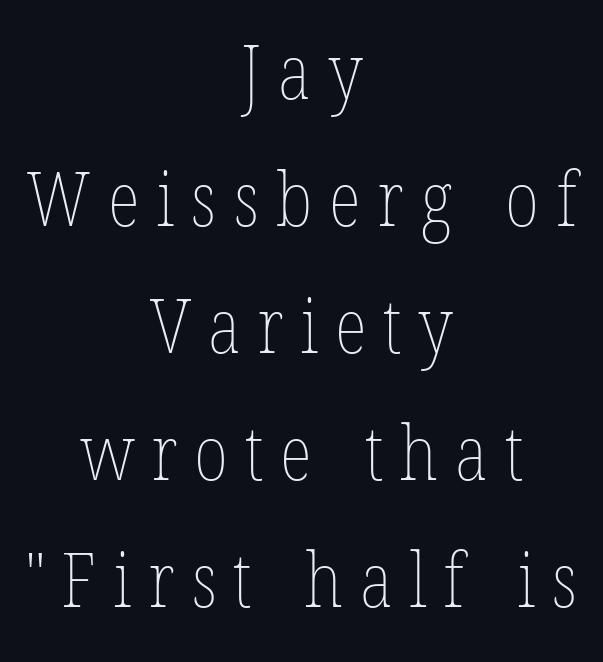
The image shows 76 px thin, condensed type, upright; set centered, normal line spacing (1.67x), unusually wide letter spacing (+0.22 em), not underlined; low stroke contrast and a medium x-height.
